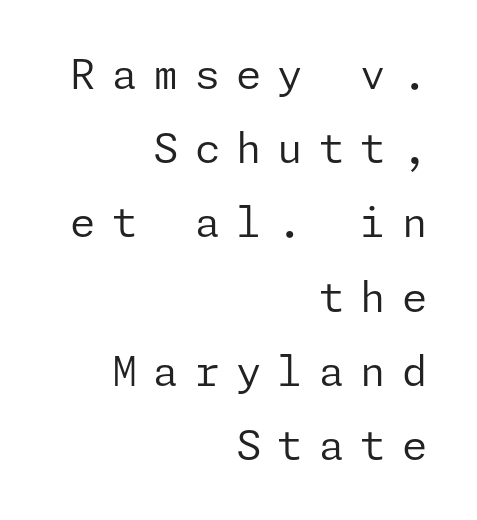
Check the space under the baseline: it is left empty. Serif or sans? Sans — the stroke terminals are bare. Is the block centered? No — it sits flush against the right margin. The axis of the letterforms is exactly vertical. The font sits on the lighter half of the weight spectrum, regular included.
